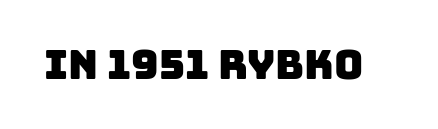
Q: Is the typeface a serif or a sans-serif typeface? A: Sans-serif.
Q: Is the text underlined? A: No.
Q: Is the spacing between letters normal or unusually wide? A: Normal.
Q: Width (condensed, normal, or wide)? A: Normal.
Q: Stroke contrast? A: Low.
Q: x-height? A: Large.
Q: Monospaced? A: No.
